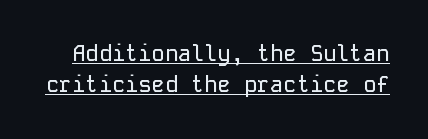
Q: Is the text italic (slanted)? A: No, it is upright.
Q: Is the text underlined? A: Yes.
Q: Is the spacing between letters normal or unusually wide? A: Normal.
Q: Is the spacing between lines tight, normal or loose? A: Normal.
